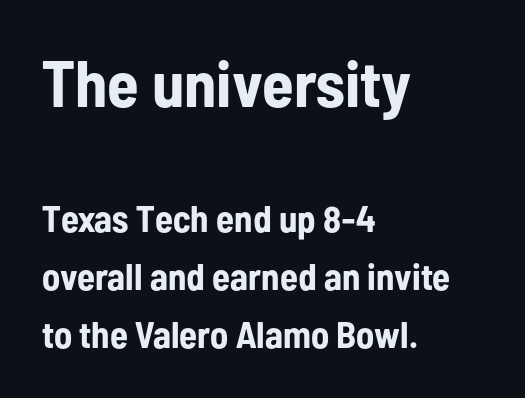
Q: Is the text bold? A: Yes.
Q: Is the text italic (slanted)? A: No, it is upright.
Q: Is the typeface a serif or a sans-serif typeface? A: Sans-serif.
Q: Is the text underlined? A: No.
Q: How is the paragraph aligned? A: Left-aligned.
Q: Is the spacing between letters normal or unusually wide? A: Normal.
Q: Is the spacing between lines tight, normal or loose? A: Normal.
Q: Which block of text is set in a larger size, the first (top) or the second (bottom)? A: The first (top) one.
Q: Width (condensed, normal, or wide)? A: Condensed.
Q: Stroke contrast? A: Low.
Q: x-height? A: Medium.
Q: Monospaced? A: No.
